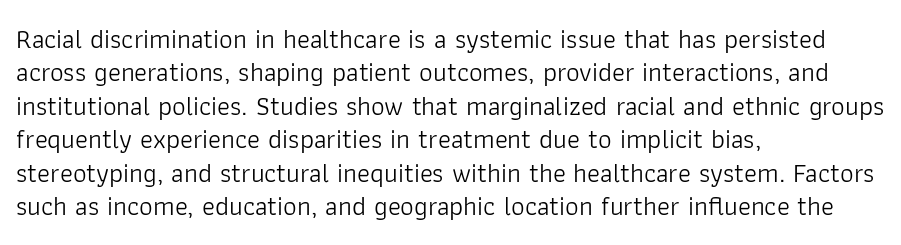
The image shows 27 px text type, upright; set left-aligned, line spacing 1.24x, normal letter spacing, not underlined.
